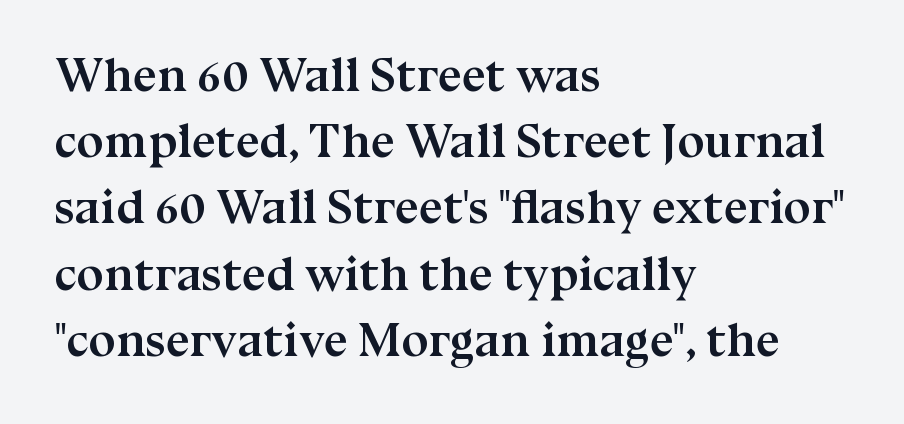
Unmarked baselines from the first word to the last. I'd describe the lettering as bold — thick and assertive. Yep, those are serifs on the letters. Designer's note — italics off, roman on. Is there much room between lines? A standard amount, neither cramped nor airy.
